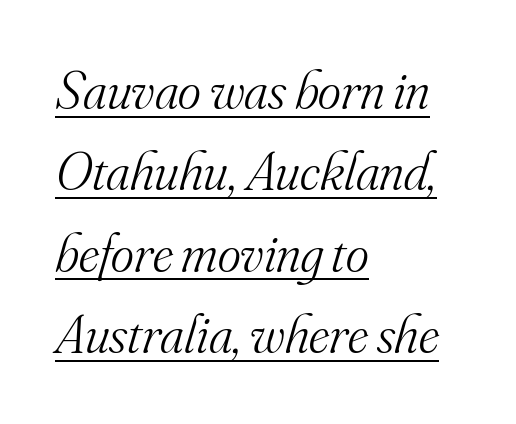
You can tell from the footed stems that serif type was used. Descenders here cross a horizontal rule under the line. Note the varied advance widths — an 'i' is clearly narrower than an 'm'. No extra tracking has been applied to these lines. The rendering uses a moderate line-height, typical for paragraphs. Does the lettering tilt? It does — this is italic.
